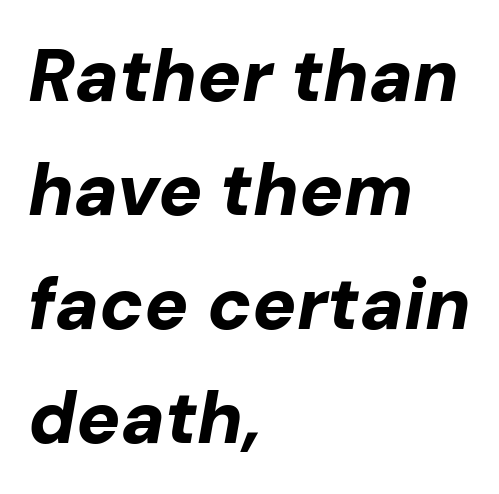
Q: Is the text bold? A: Yes.
Q: Is the text italic (slanted)? A: Yes, it leans right by about 10 degrees.
Q: Is the text underlined? A: No.
Q: How is the paragraph aligned? A: Left-aligned.
Q: Is the spacing between letters normal or unusually wide? A: Normal.
Q: Is the spacing between lines tight, normal or loose? A: Normal.
Q: Width (condensed, normal, or wide)? A: Normal.
Q: Stroke contrast? A: Low.
Q: x-height? A: Medium.
Q: Monospaced? A: No.
